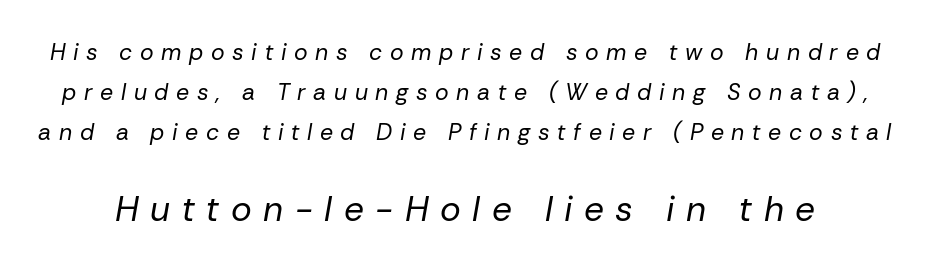
Has an underline been added? It has not. Slant detected: the letters are inclined. No heavy texture on the line: the type isn't bold. The designer gave the closing block more size than the opening block. Character widths vary here, with narrow letters taking less room than wide ones.
